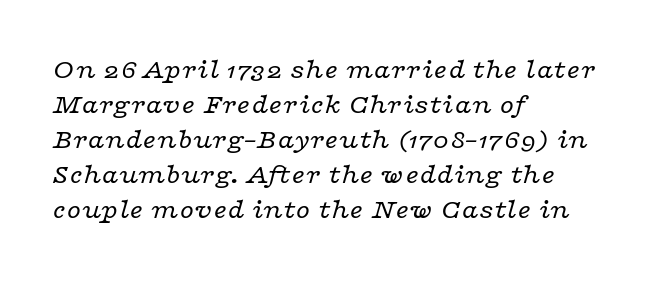
The image shows 29 px regular-weight, wide serif type, italic (leaning right); set left-aligned, line spacing 1.21x, normal letter spacing, not underlined; low stroke contrast and a medium x-height.
